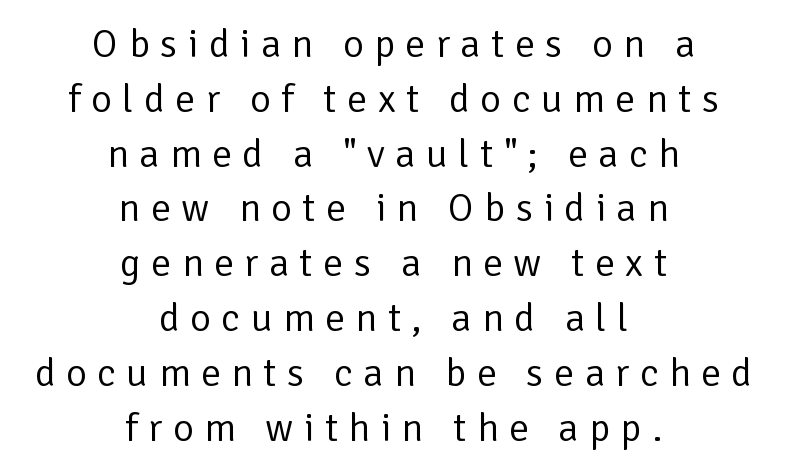
The passage shown is typeset with a sans-serif family. These lines are centered, leaving both edges ragged. The rendering inserts visible extra space after every character. The foot of each line stays bare and open. These lines are rendered in a variable-pitch font. Regarding leading, the lines here are spaced in the standard way.
